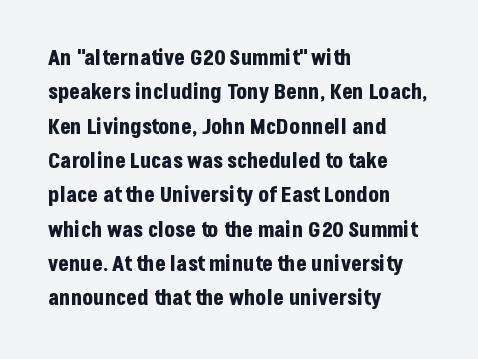
Q: Is the text bold? A: Yes.
Q: Is the text italic (slanted)? A: No, it is upright.
Q: Is the text underlined? A: No.
Q: How is the paragraph aligned? A: Left-aligned.
Q: Is the spacing between letters normal or unusually wide? A: Normal.
Q: Is the spacing between lines tight, normal or loose? A: Normal.
